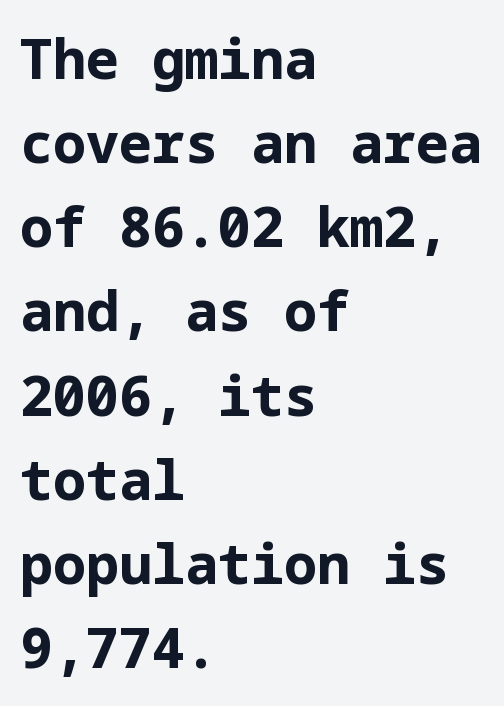
A bare baseline throughout the passage. Compared with a centered layout, this one pins lines to the left instead. In terms of letterform style, serifs are entirely absent. Heavy-handed strokes throughout: this text is bold. The axis of the letterforms is exactly vertical. This rendering leaves character spacing at its baseline value.
